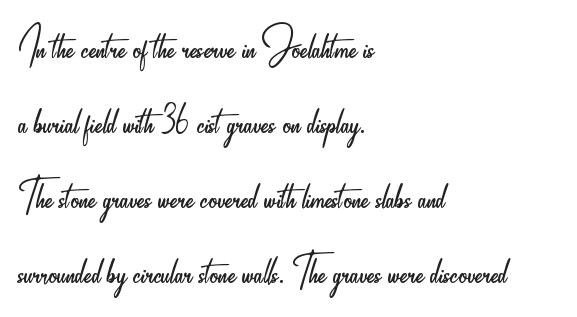
{"serif": "no", "bold": "no", "weight": "light", "width": "condensed", "stroke_contrast": "low", "x_height": "small", "monospaced": "no", "underline": "no", "align": "left", "line_spacing": "normal", "line_spacing_ratio": 1.39, "letter_spacing": "normal", "letter_spacing_em": 0.0, "glyph_px": 54}
